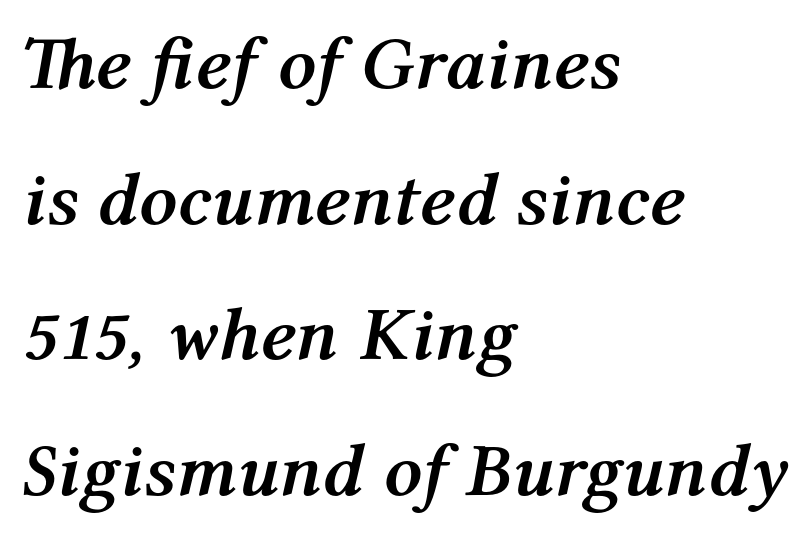
Left-aligned paragraph, ragged on the right. Is this a fixed-width face? No — the glyphs have proportional, varying widths. The strokes are fattened all the way to bold. How are the letters spaced? Ordinarily, with no added tracking. Any mark beneath the type? The region is blank.
